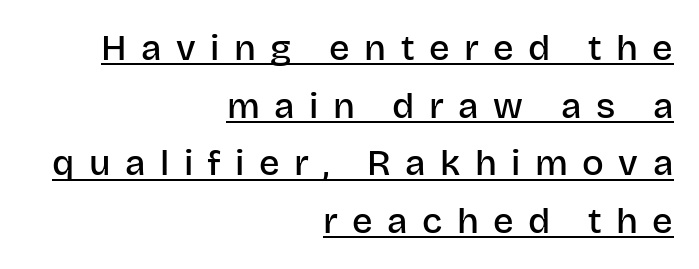
The image shows 36 px semibold sans-serif type, upright; set right-aligned, normal line spacing (1.6x), unusually wide letter spacing (+0.4 em), underlined; low stroke contrast and a large x-height.
